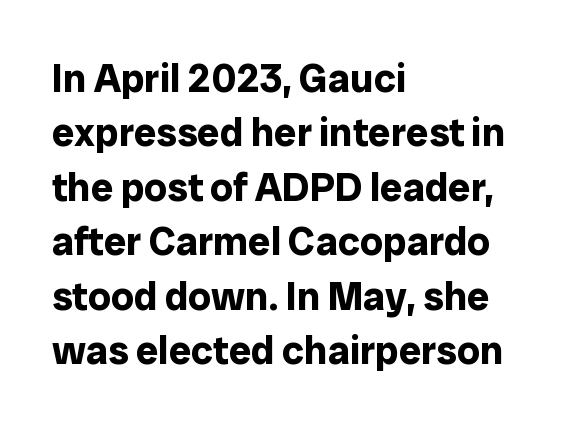
The paragraph has a hard left edge and a soft right edge. Here the glyphs are tracked normally, forming tight word shapes. Each letter keeps its own natural width here, so spacing adapts to shape. The typesetting leans heavy: a genuine bold. Does the type have serifs? No, each stem ends abruptly.
